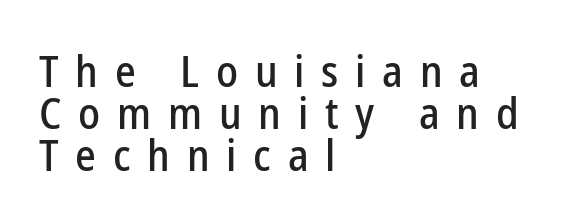
The image shows 44 px condensed sans-serif type, upright; set left-aligned, tight line spacing (0.96x), unusually wide letter spacing (+0.38 em), not underlined; low stroke contrast and a medium x-height.
